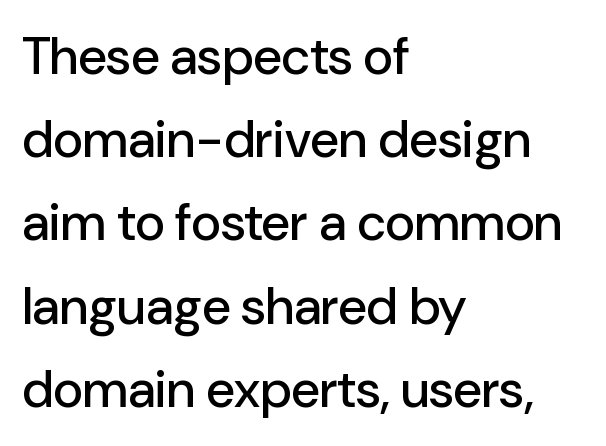
The image shows 52 px sans-serif type, upright; set left-aligned, normal line spacing (1.6x), normal letter spacing, not underlined; low stroke contrast and a medium x-height.
